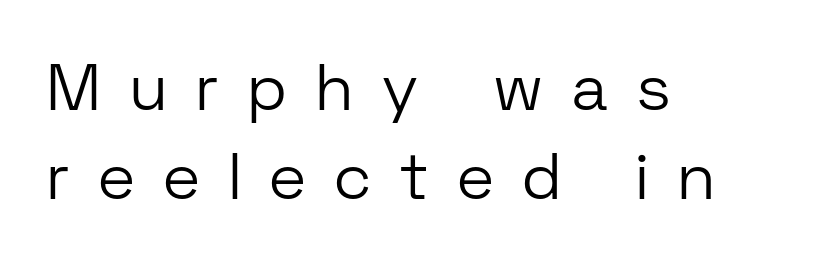
One glance says typical: line gaps are just what's usual. The type sits square on the baseline with zero lean. Just letters on the line, the space beneath them empty. Classification — sans serif. How are the letters spaced? Widely, with obvious added tracking. The lines are quadded left.
